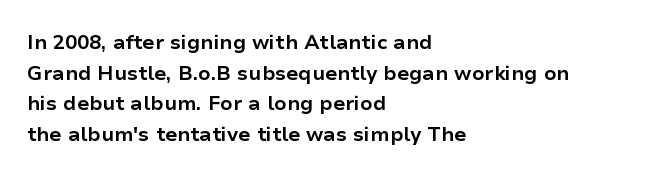
{"italic": "no", "bold": "yes", "underline": "no", "align": "left", "line_spacing": "normal", "line_spacing_ratio": 1.53, "letter_spacing": "normal", "letter_spacing_em": 0.0, "glyph_px": 20}
